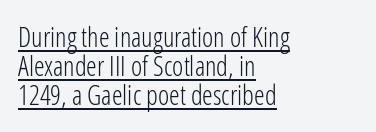
Stroke mass is kept to a normal reading level or below. The text block is weighted toward the left margin, trailing off unevenly rightward. Emphasis is given by a line drawn under the lettering. It's the straight-up-and-down kind of type. These lines keep a tight, regular rhythm from letter to letter.
